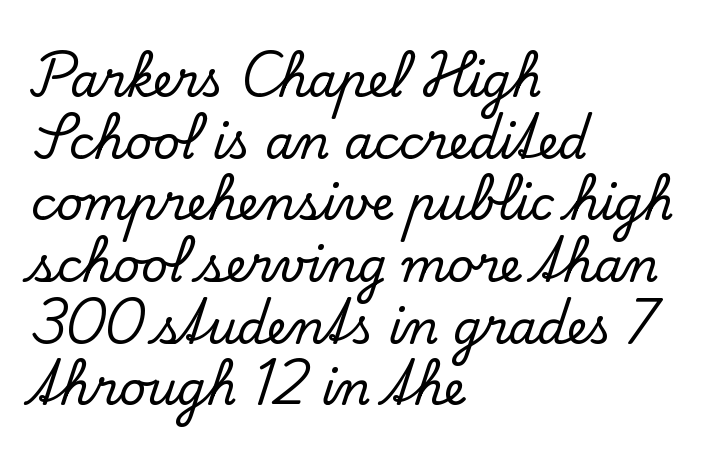
Anything drawn beneath the words? Only blank space. Leftover space on each line is placed entirely after the last word. The rendering uses natural spacing where letterforms have individual widths. Yep, those are serifs on the letters.
